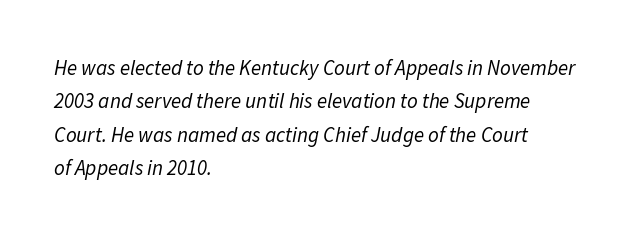
The image shows 21 px text type, italic (leaning right); set left-aligned, normal line spacing (1.59x), normal letter spacing, not underlined.
